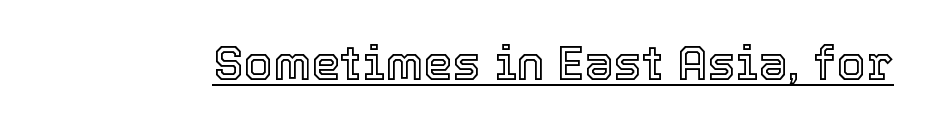
Unlike italic type, these characters show no tilt at all. Tracking value appears to be zero — textbook default spacing. Honestly, the underline is the first thing you notice here. Looks like regular typesetting: each glyph gets only the width it needs.
